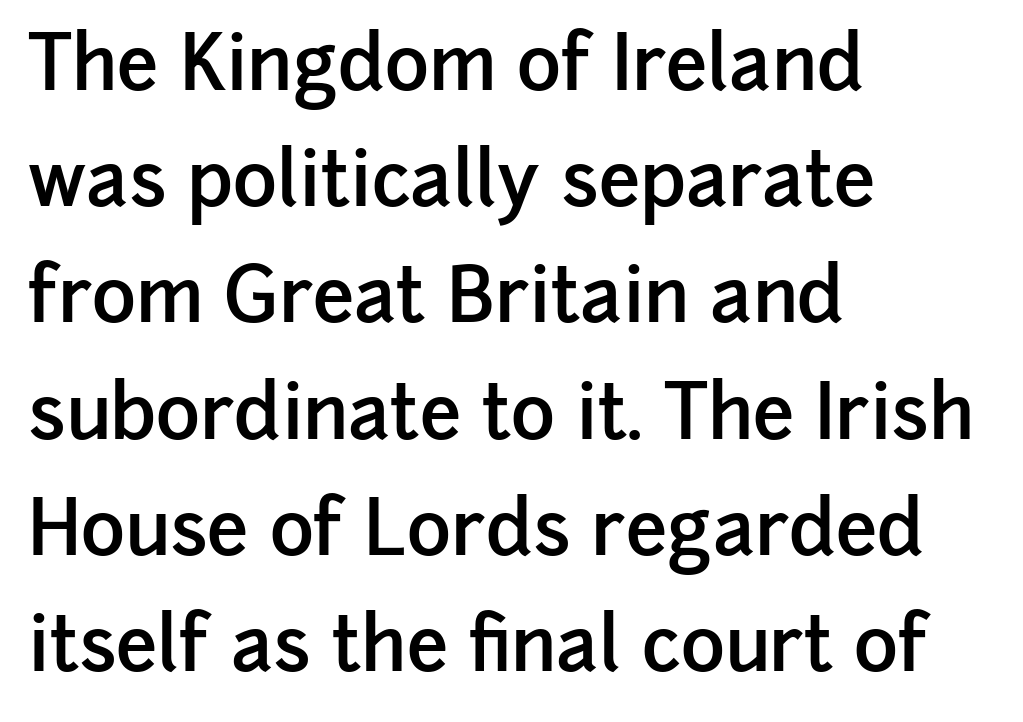
The image shows 75 px semibold sans-serif type, upright; set left-aligned, normal line spacing (1.55x), normal letter spacing, not underlined; low stroke contrast and a medium x-height.
